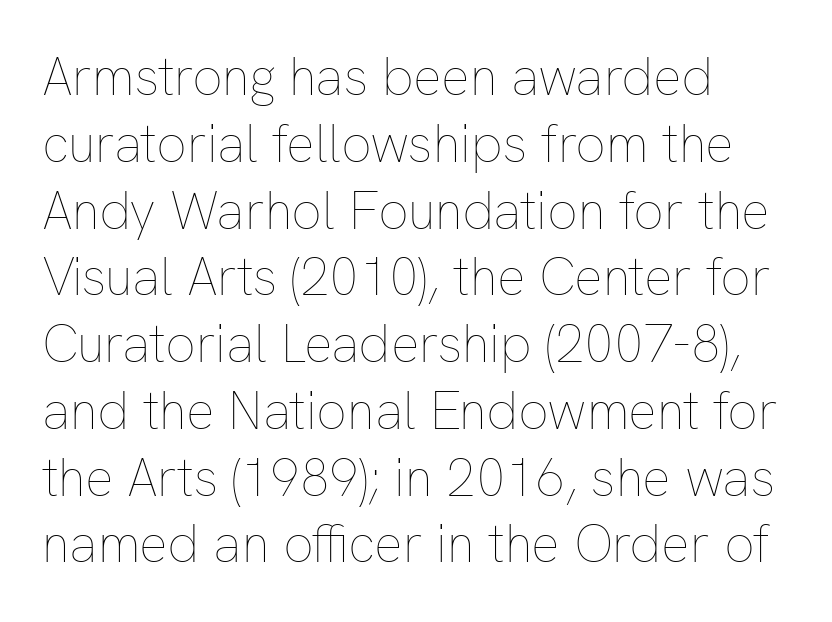
The image shows 53 px thin type, upright; set left-aligned, normal line spacing (1.26x), normal letter spacing, not underlined; low stroke contrast and a medium x-height.
